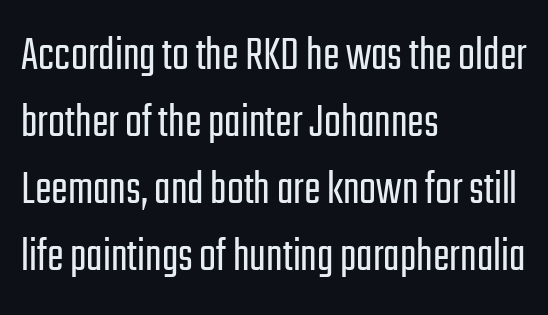
Q: Is the text bold? A: No.
Q: Is the text italic (slanted)? A: No, it is upright.
Q: Is the typeface a serif or a sans-serif typeface? A: Sans-serif.
Q: Is the text underlined? A: No.
Q: How is the paragraph aligned? A: Left-aligned.
Q: Is the spacing between letters normal or unusually wide? A: Normal.
Q: Is the spacing between lines tight, normal or loose? A: Normal.
Q: Width (condensed, normal, or wide)? A: Condensed.
Q: Stroke contrast? A: Low.
Q: x-height? A: Medium.
Q: Monospaced? A: No.
